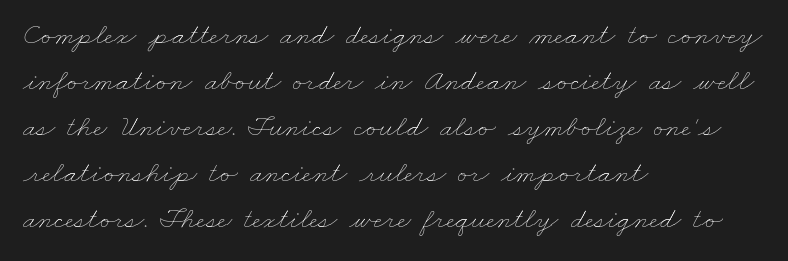
The image shows 30 px thin, wide type; set left-aligned, normal line spacing (1.53x), normal letter spacing, not underlined; low stroke contrast and a small x-height.
